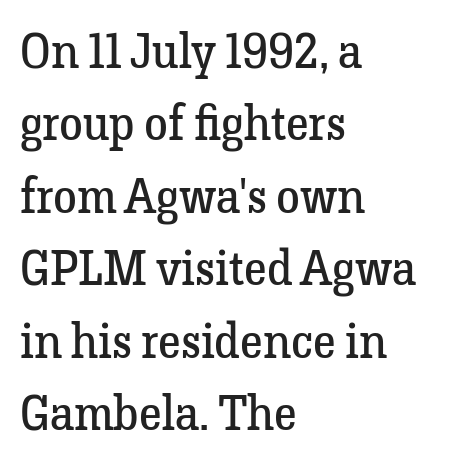
{"serif": "yes", "italic": "no", "bold": "no", "weight": "regular", "width": "normal", "stroke_contrast": "low", "x_height": "medium", "monospaced": "no", "underline": "no", "align": "left", "line_spacing": "normal", "line_spacing_ratio": 1.51, "letter_spacing": "normal", "letter_spacing_em": 0.0, "glyph_px": 48}
